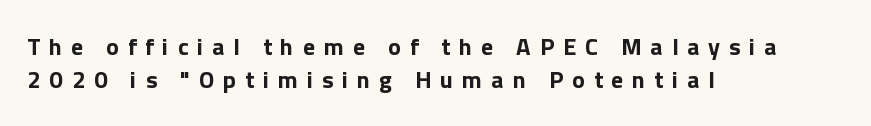
{"italic": "no", "bold": "yes", "underline": "no", "align": "left", "line_spacing": "normal", "line_spacing_ratio": 1.38, "letter_spacing": "wide", "letter_spacing_em": 0.37, "glyph_px": 24}
